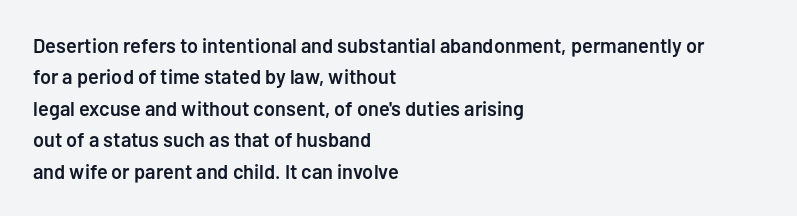
The image shows 20 px text type, upright; set left-aligned, normal line spacing (1.57x), normal letter spacing, not underlined.
